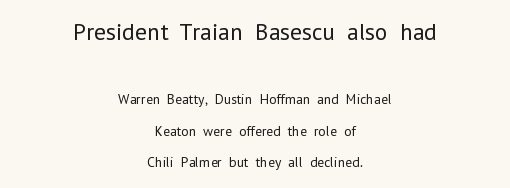
The image shows 24 px text type, upright; set centered, loose line spacing (2.25x), normal letter spacing, not underlined; the first (top) block is 1.71x larger.
